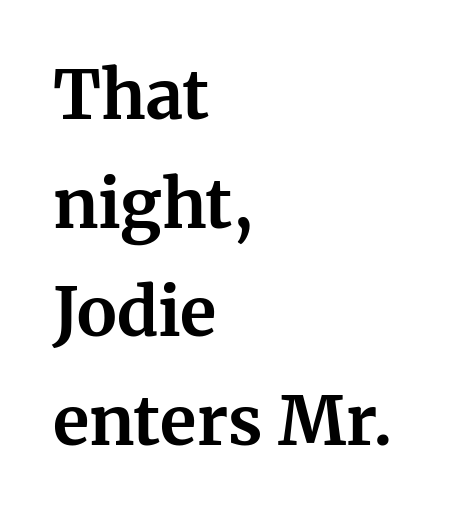
Every row of glyphs begins at an identical x-position on the left. Standard letterfit; no display-style spreading of the glyphs. You can tell it's not italic because the verticals are truly vertical. The baseline area is clear. Are there feet on the stems? There are — it's a serif. These lines are rendered in a variable-pitch font.
